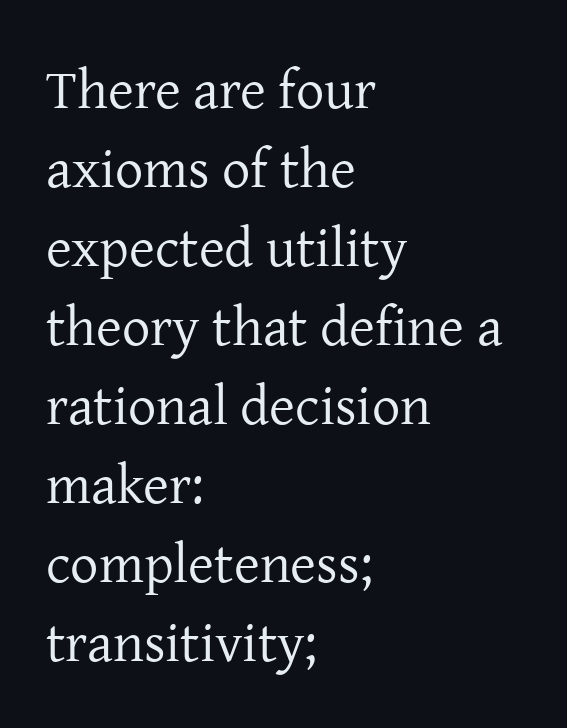
{"serif": "yes", "italic": "no", "bold": "no", "weight": "regular", "width": "normal", "stroke_contrast": "low", "x_height": "medium", "monospaced": "no", "underline": "no", "align": "left", "line_spacing": "normal", "line_spacing_ratio": 1.41, "letter_spacing": "normal", "letter_spacing_em": 0.0, "glyph_px": 56}
